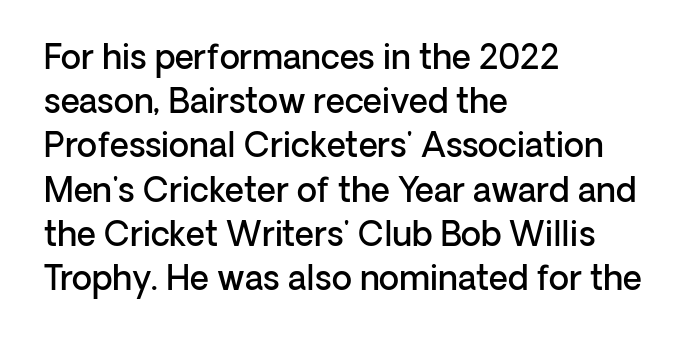
{"serif": "no", "italic": "no", "bold": "semi", "weight": "semibold", "width": "normal", "stroke_contrast": "low", "x_height": "medium", "monospaced": "no", "underline": "no", "align": "left", "line_spacing": "normal", "line_spacing_ratio": 1.34, "letter_spacing": "normal", "letter_spacing_em": 0.0, "glyph_px": 33}
